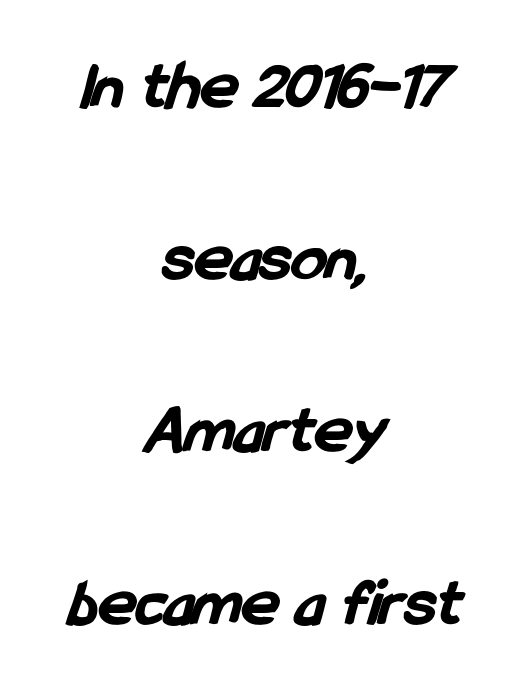
{"serif": "no", "bold": "yes", "weight": "bold", "width": "condensed", "stroke_contrast": "low", "x_height": "medium", "monospaced": "no", "underline": "no", "align": "center", "line_spacing": "loose", "line_spacing_ratio": 2.46, "letter_spacing": "normal", "letter_spacing_em": 0.0, "glyph_px": 70}
